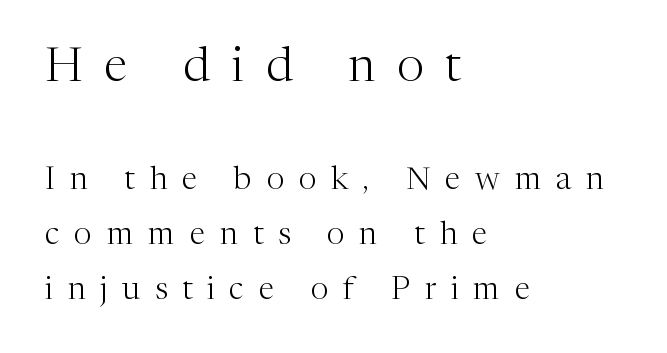
The image shows 48 px light serif type, upright; set left-aligned, line spacing 1.71x, unusually wide letter spacing (+0.46 em), not underlined; the first (top) block is 1.5x larger; medium stroke contrast and a medium x-height.
